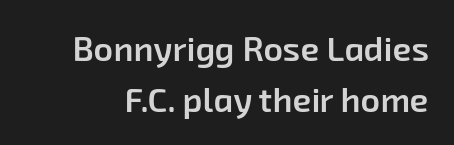
The image shows 34 px semibold sans-serif type; set normal line spacing (1.5x), normal letter spacing, not underlined; low stroke contrast and a medium x-height.
